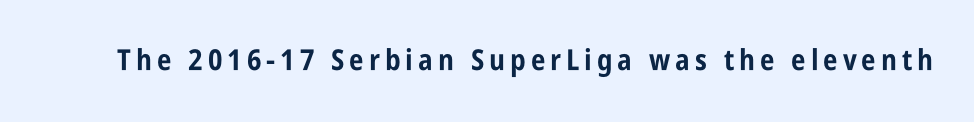
This is sans-serif lettering, the kind often seen on screens and signage. Here the designer chose a conventional face with non-uniform glyph widths. Style check: upright. As a designer I'd log this as weight 700, bold. Underline: absent.
